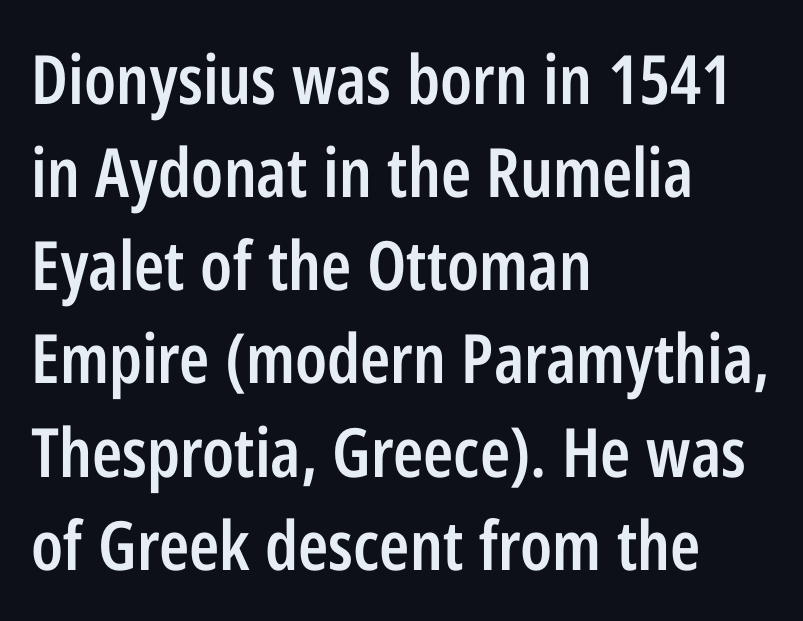
Q: Is the text bold? A: Semi-bold.
Q: Is the text italic (slanted)? A: No, it is upright.
Q: Is the typeface a serif or a sans-serif typeface? A: Sans-serif.
Q: Is the text underlined? A: No.
Q: How is the paragraph aligned? A: Left-aligned.
Q: Is the spacing between letters normal or unusually wide? A: Normal.
Q: Is the spacing between lines tight, normal or loose? A: Normal.
Q: Width (condensed, normal, or wide)? A: Condensed.
Q: Stroke contrast? A: Low.
Q: x-height? A: Medium.
Q: Monospaced? A: No.
